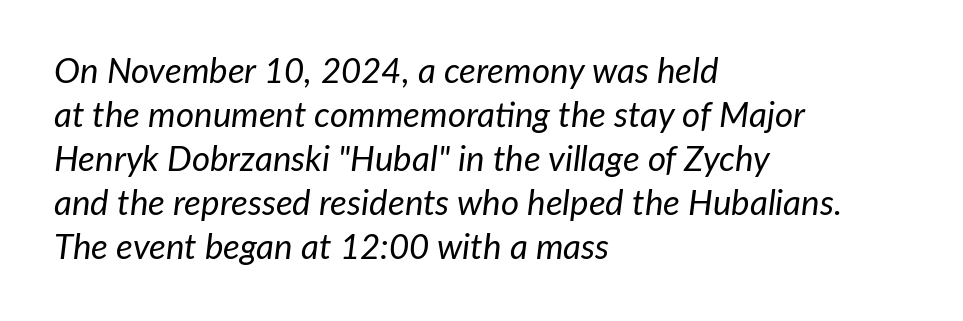
The image shows 35 px regular-weight type, italic (leaning right); set left-aligned, normal line spacing (1.26x), normal letter spacing, not underlined; low stroke contrast and a medium x-height.
